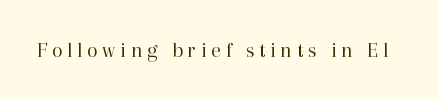
{"italic": "no", "bold": "no", "underline": "no", "letter_spacing": "wide", "letter_spacing_em": 0.21, "glyph_px": 22}
